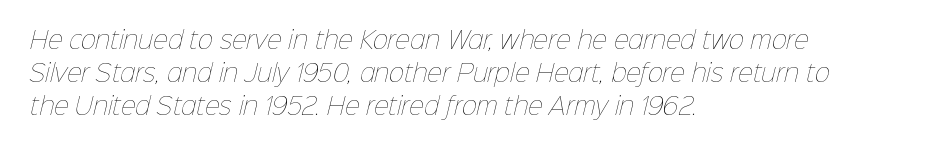
The image shows 23 px text type; set left-aligned, normal line spacing (1.44x), normal letter spacing, not underlined.
